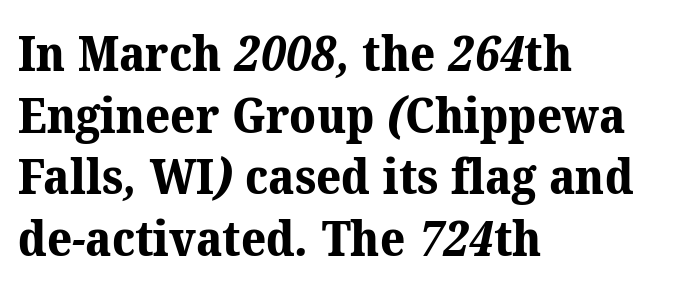
{"serif": "yes", "bold": "yes", "weight": "bold", "width": "normal", "stroke_contrast": "medium", "x_height": "medium", "monospaced": "no", "underline": "no", "align": "left", "line_spacing": "normal", "line_spacing_ratio": 1.26, "letter_spacing": "normal", "letter_spacing_em": 0.0, "glyph_px": 49}
